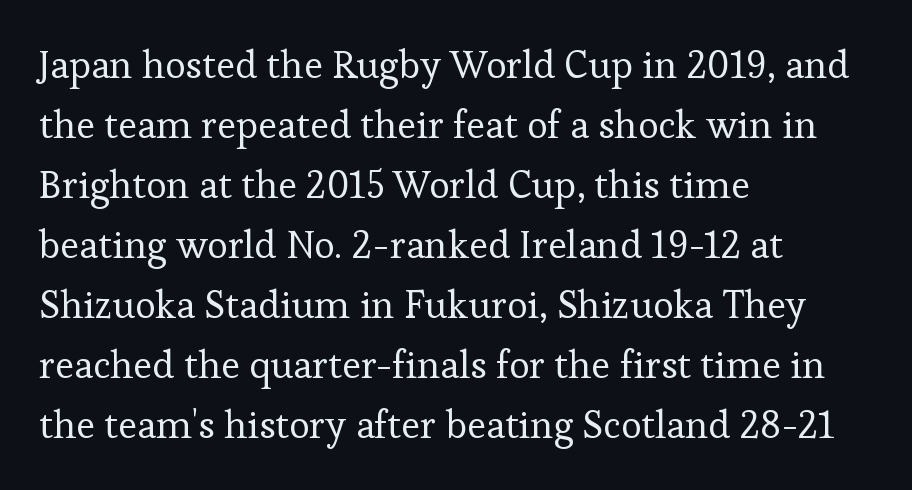
{"serif": "yes", "italic": "no", "bold": "no", "weight": "regular", "width": "normal", "stroke_contrast": "low", "x_height": "medium", "monospaced": "no", "underline": "no", "align": "left", "line_spacing": "normal", "line_spacing_ratio": 1.54, "letter_spacing": "normal", "letter_spacing_em": 0.0, "glyph_px": 39}
